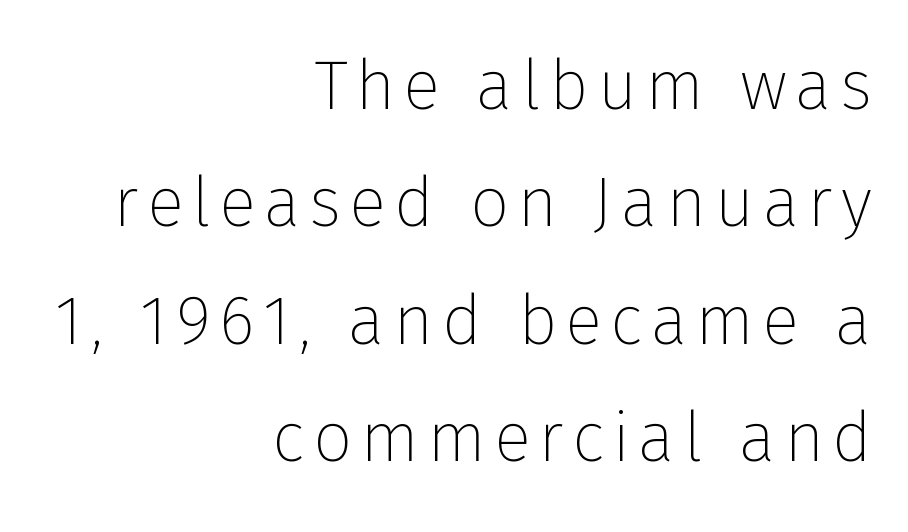
The image shows 69 px thin sans-serif type, upright; set right-aligned, normal line spacing (1.7x), not underlined; low stroke contrast and a medium x-height.
